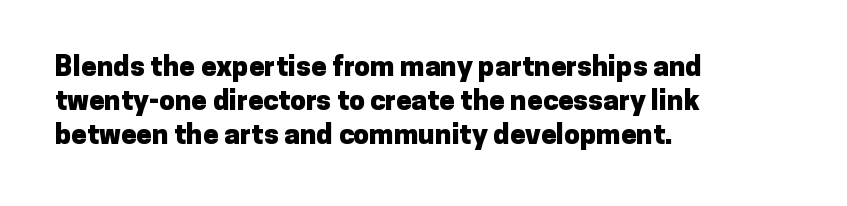
Q: Is the text bold? A: Yes.
Q: Is the text italic (slanted)? A: No, it is upright.
Q: Is the typeface a serif or a sans-serif typeface? A: Sans-serif.
Q: Is the text underlined? A: No.
Q: How is the paragraph aligned? A: Left-aligned.
Q: Is the spacing between letters normal or unusually wide? A: Normal.
Q: Width (condensed, normal, or wide)? A: Normal.
Q: Stroke contrast? A: Low.
Q: x-height? A: Medium.
Q: Monospaced? A: No.
